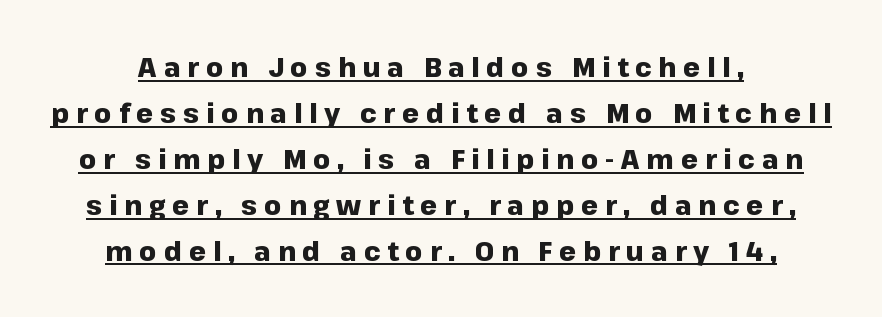
Q: Is the text bold? A: Yes.
Q: Is the text italic (slanted)? A: No, it is upright.
Q: Is the text underlined? A: Yes.
Q: Is the spacing between letters normal or unusually wide? A: Unusually wide.
Q: Is the spacing between lines tight, normal or loose? A: Normal.
